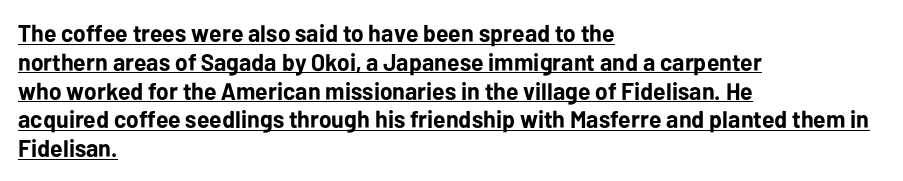
Q: Is the text bold? A: Yes.
Q: Is the text italic (slanted)? A: No, it is upright.
Q: Is the text underlined? A: Yes.
Q: How is the paragraph aligned? A: Left-aligned.
Q: Is the spacing between letters normal or unusually wide? A: Normal.
